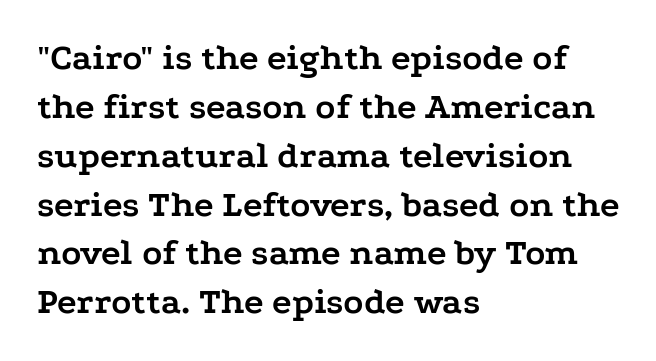
Q: Is the text bold? A: Yes.
Q: Is the text italic (slanted)? A: No, it is upright.
Q: Is the typeface a serif or a sans-serif typeface? A: Serif.
Q: Is the text underlined? A: No.
Q: How is the paragraph aligned? A: Left-aligned.
Q: Is the spacing between letters normal or unusually wide? A: Normal.
Q: Is the spacing between lines tight, normal or loose? A: Normal.
Q: Width (condensed, normal, or wide)? A: Wide.
Q: Stroke contrast? A: Low.
Q: x-height? A: Medium.
Q: Monospaced? A: No.
